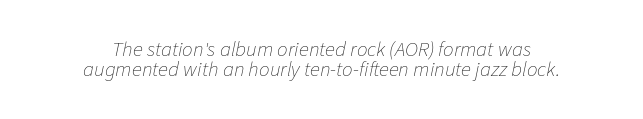
Q: Is the text bold? A: No.
Q: Is the text italic (slanted)? A: Yes, it leans right by about 11 degrees.
Q: Is the text underlined? A: No.
Q: How is the paragraph aligned? A: Centered.
Q: Is the spacing between letters normal or unusually wide? A: Normal.
Q: Is the spacing between lines tight, normal or loose? A: Tight.
